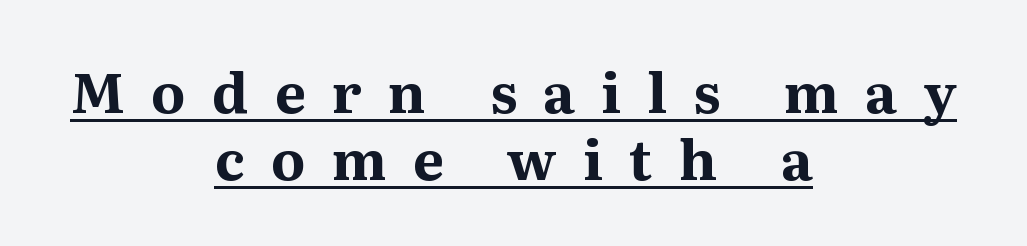
The image shows 55 px bold serif type, upright; set centered, line spacing 1.22x, unusually wide letter spacing (+0.48 em), underlined; medium stroke contrast and a medium x-height.
